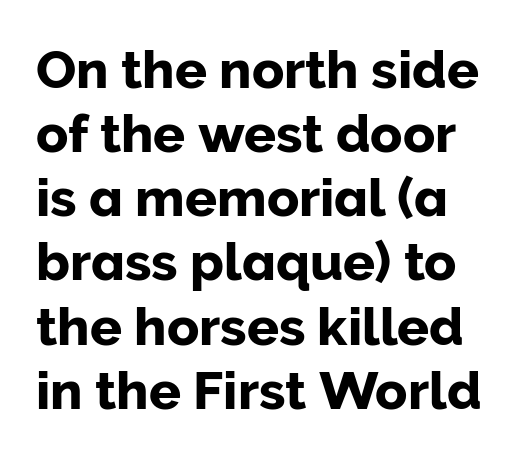
The image shows 53 px sans-serif type, upright; set line spacing 1.21x, normal letter spacing, not underlined; low stroke contrast and a medium x-height.
